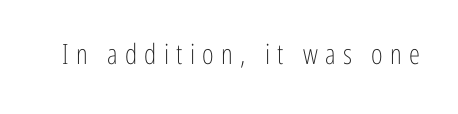
Q: Is the text bold? A: No.
Q: Is the text italic (slanted)? A: No, it is upright.
Q: Is the typeface a serif or a sans-serif typeface? A: Sans-serif.
Q: Is the text underlined? A: No.
Q: Is the spacing between letters normal or unusually wide? A: Unusually wide.
Q: Width (condensed, normal, or wide)? A: Condensed.
Q: Stroke contrast? A: Low.
Q: x-height? A: Medium.
Q: Monospaced? A: No.
